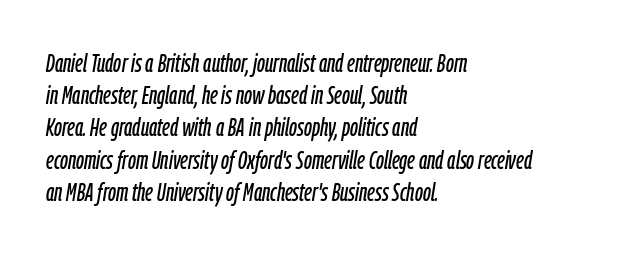
{"italic": "yes", "lean": "right", "slant_degrees": 9, "underline": "no", "align": "left", "line_spacing_ratio": 1.24, "letter_spacing": "normal", "letter_spacing_em": 0.0, "glyph_px": 26}
